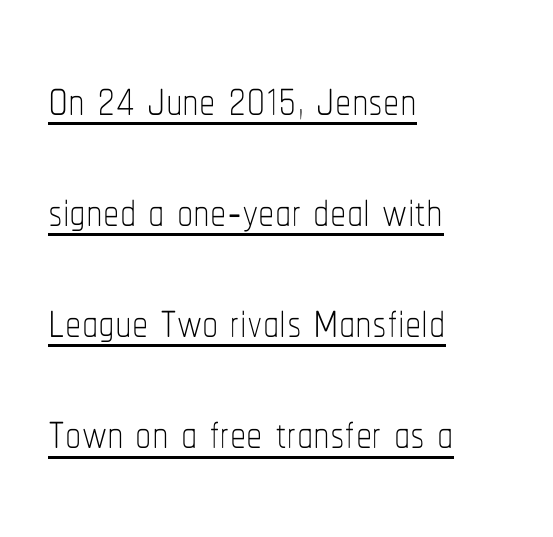
{"italic": "no", "bold": "no", "weight": "thin", "width": "condensed", "stroke_contrast": "low", "x_height": "medium", "monospaced": "no", "underline": "yes", "align": "left", "line_spacing_ratio": 1.71, "letter_spacing": "normal", "letter_spacing_em": 0.0, "glyph_px": 65}
